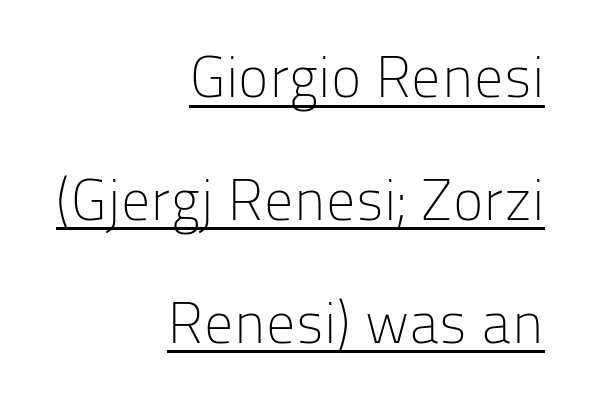
The image shows 58 px light sans-serif type, upright; set right-aligned, loose line spacing (2.12x), normal letter spacing, underlined; low stroke contrast and a medium x-height.
